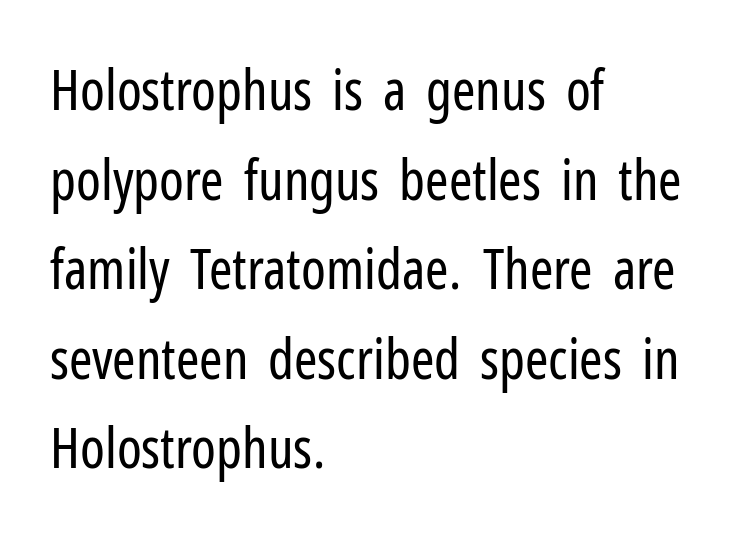
Q: Is the text bold? A: No.
Q: Is the text italic (slanted)? A: No, it is upright.
Q: Is the typeface a serif or a sans-serif typeface? A: Sans-serif.
Q: Is the text underlined? A: No.
Q: How is the paragraph aligned? A: Left-aligned.
Q: Is the spacing between letters normal or unusually wide? A: Normal.
Q: Is the spacing between lines tight, normal or loose? A: Normal.
Q: Width (condensed, normal, or wide)? A: Condensed.
Q: Stroke contrast? A: Low.
Q: x-height? A: Medium.
Q: Monospaced? A: No.
